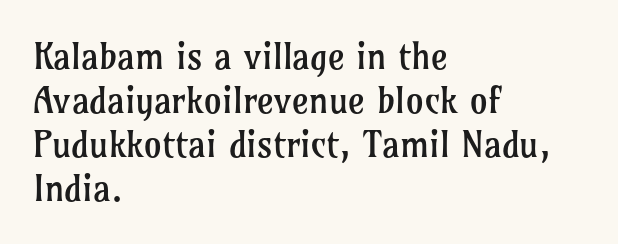
The image shows 36 px regular-weight serif type, upright; set left-aligned, line spacing 1.22x, normal letter spacing, not underlined; low stroke contrast and a medium x-height.
